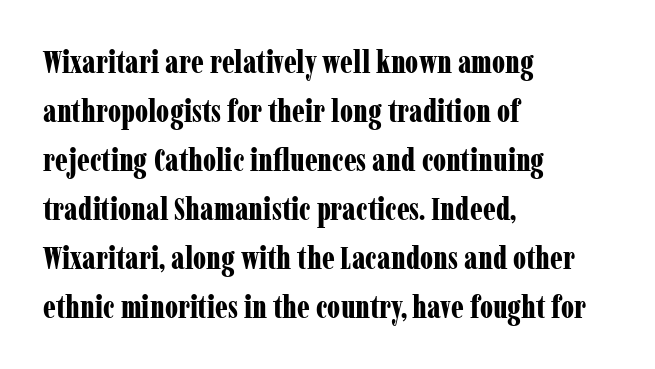
Students, observe: this is what conventionally led text looks like. Does the lettering tilt? It doesn't — this is upright. The passage is arranged the way most books set body copy — flush left. The letters advance in unequal steps, a hallmark of proportional type. Emphasis by weight is at full strength: bold. Little horizontal feet cap the strokes, marking this as serif type.
